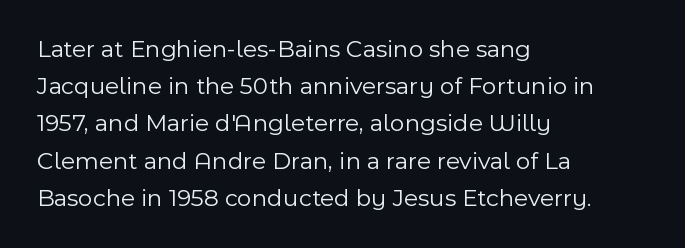
The image shows 25 px text type, upright; set left-aligned, normal line spacing (1.49x), normal letter spacing, not underlined.
